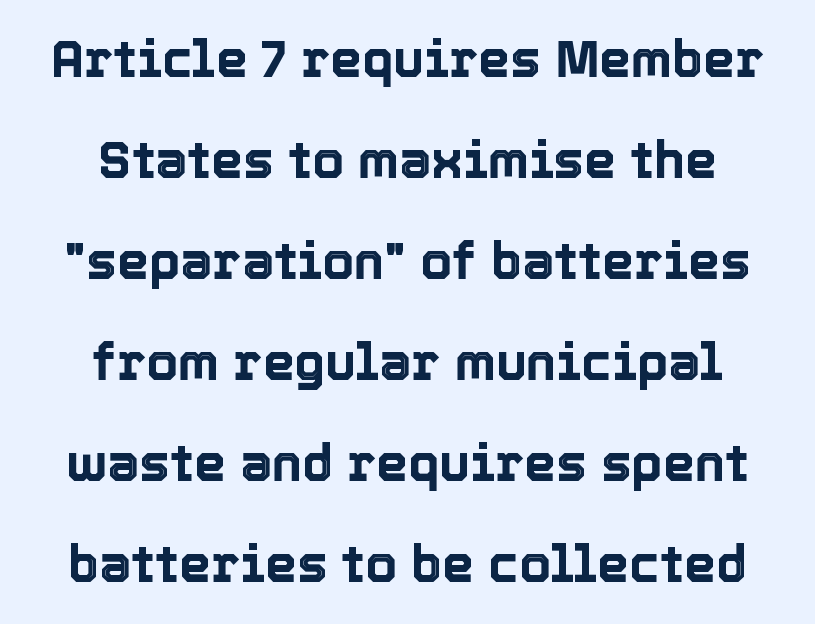
{"italic": "no", "width": "normal", "x_height": "medium", "monospaced": "no", "underline": "no", "align": "center", "line_spacing": "loose", "line_spacing_ratio": 1.98, "letter_spacing": "normal", "letter_spacing_em": 0.0, "glyph_px": 51}
